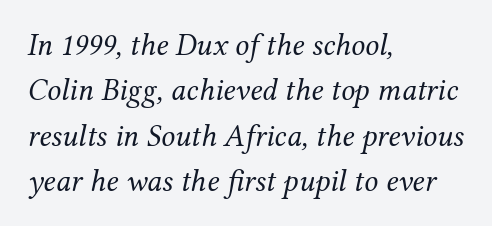
Each letter keeps its own natural width here, so spacing adapts to shape. The glyphs look as if they've been sheared to an angle. These lines are set flush left with a ragged right edge. Each new line begins a customary step beneath the previous one. Each stroke keeps to a modest, everyday thickness or less. The gaps between neighbouring characters are ordinary and unremarkable.
